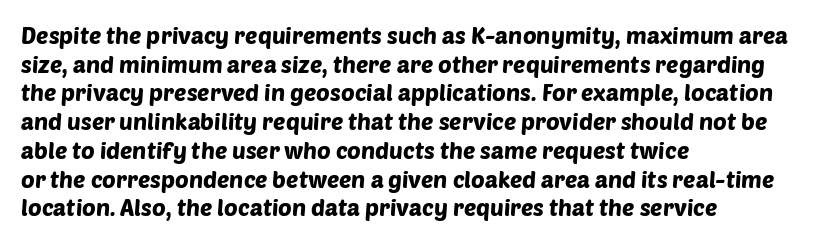
{"underline": "no", "align": "left", "line_spacing": "normal", "line_spacing_ratio": 1.25, "letter_spacing": "normal", "letter_spacing_em": 0.0, "glyph_px": 23}
